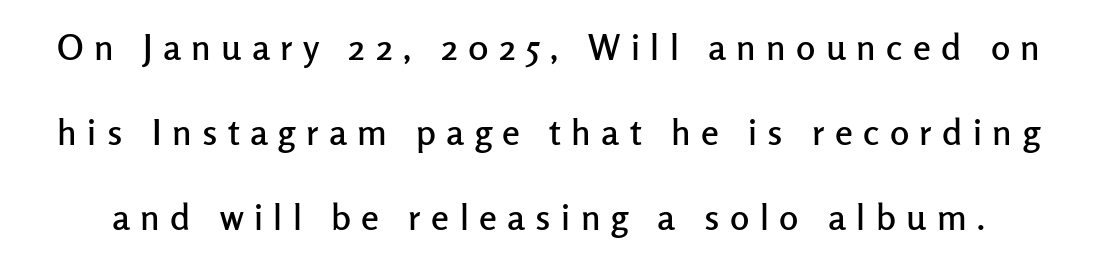
{"serif": "no", "italic": "no", "width": "normal", "stroke_contrast": "low", "x_height": "medium", "monospaced": "no", "underline": "no", "line_spacing": "loose", "line_spacing_ratio": 2.36, "letter_spacing": "wide", "letter_spacing_em": 0.29, "glyph_px": 36}
